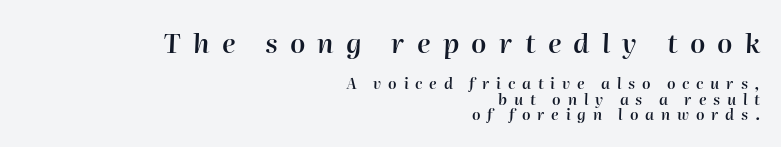
{"italic": "yes", "lean": "right", "slant_degrees": 2, "bold": "semi", "underline": "no", "align": "right", "line_spacing": "tight", "line_spacing_ratio": 1.05, "letter_spacing": "wide", "letter_spacing_em": 0.45, "larger_block": "first", "size_ratio": 1.8, "glyph_px": 27}
